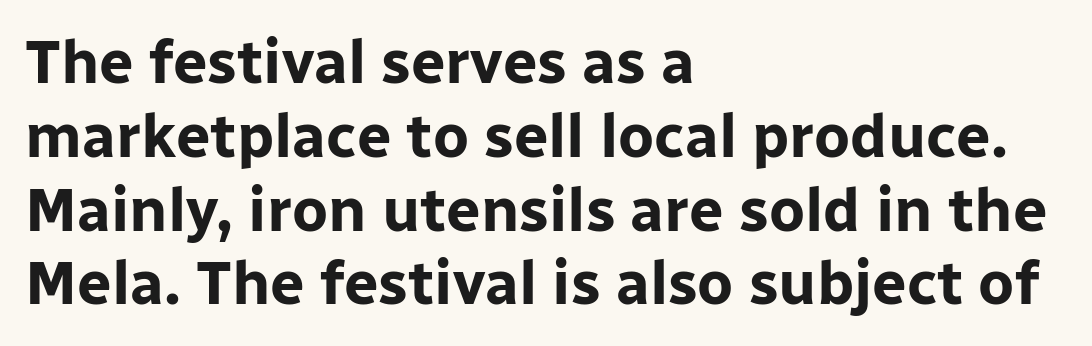
Q: Is the text bold? A: Yes.
Q: Is the text italic (slanted)? A: No, it is upright.
Q: Is the typeface a serif or a sans-serif typeface? A: Sans-serif.
Q: Is the text underlined? A: No.
Q: How is the paragraph aligned? A: Left-aligned.
Q: Is the spacing between letters normal or unusually wide? A: Normal.
Q: Width (condensed, normal, or wide)? A: Normal.
Q: Stroke contrast? A: Low.
Q: x-height? A: Medium.
Q: Monospaced? A: No.
